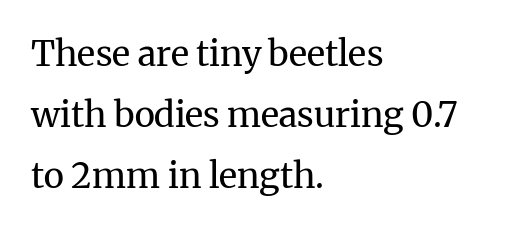
The axis of the letterforms is exactly vertical. Are there feet on the stems? There are — it's a serif. The horizontal fit of the characters is conventional and even. This rendering uses left alignment, leaving the right contour irregular. Stems and bowls with no extra thickness — not bold.
